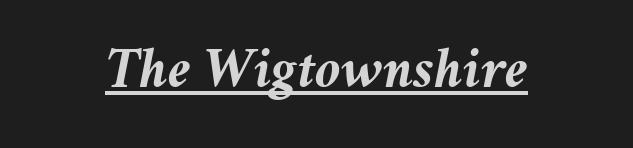
{"italic": "yes", "lean": "right", "slant_degrees": 11, "bold": "yes", "weight": "semibold", "width": "normal", "stroke_contrast": "medium", "x_height": "medium", "monospaced": "no", "underline": "yes", "letter_spacing": "normal", "letter_spacing_em": 0.0, "glyph_px": 57}
